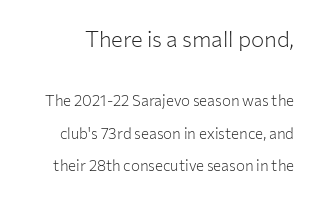
Q: Is the text bold? A: No.
Q: Is the text italic (slanted)? A: No, it is upright.
Q: Is the text underlined? A: No.
Q: Is the spacing between letters normal or unusually wide? A: Normal.
Q: Is the spacing between lines tight, normal or loose? A: Loose.
Q: Which block of text is set in a larger size, the first (top) or the second (bottom)? A: The first (top) one.
